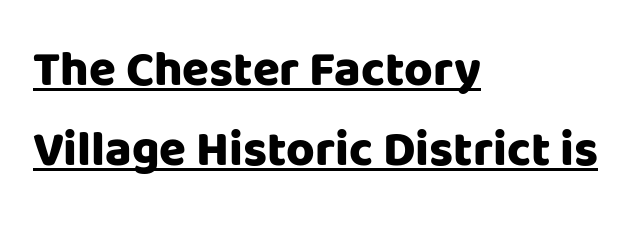
The image shows 49 px heavy sans-serif type, upright; set left-aligned, normal line spacing (1.64x), normal letter spacing, underlined; low stroke contrast and a large x-height.
